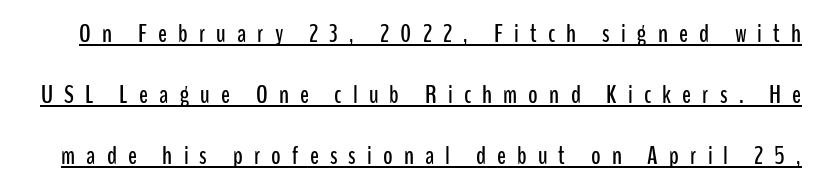
The image shows 26 px text type, upright; set loose line spacing (2.34x), unusually wide letter spacing (+0.43 em), underlined.
